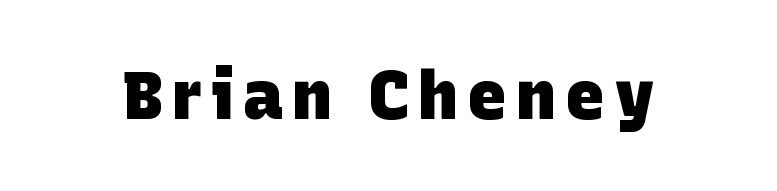
{"serif": "no", "bold": "yes", "weight": "heavy", "width": "normal", "stroke_contrast": "low", "x_height": "large", "monospaced": "no", "underline": "no", "glyph_px": 67}
